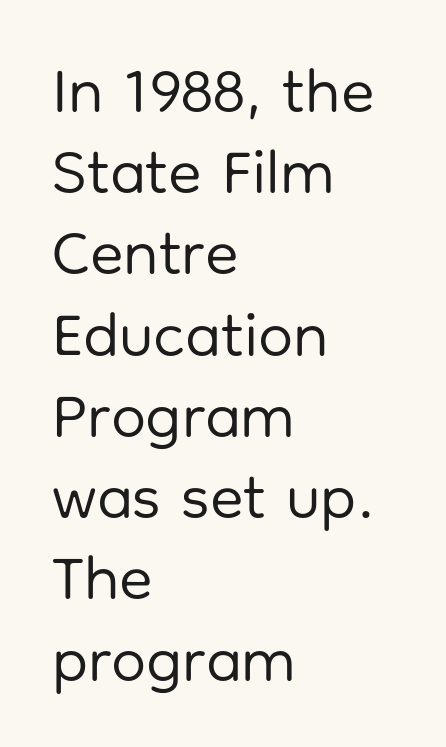
Unmarked baselines from the first word to the last. The ragged edge is on the right, which tells us the setting is flush left. Heft: none added — not bold. Upright lettering throughout. A typesetter would call this proportional, since set widths differ per character. The line texture is even and compact thanks to regular tracking.
